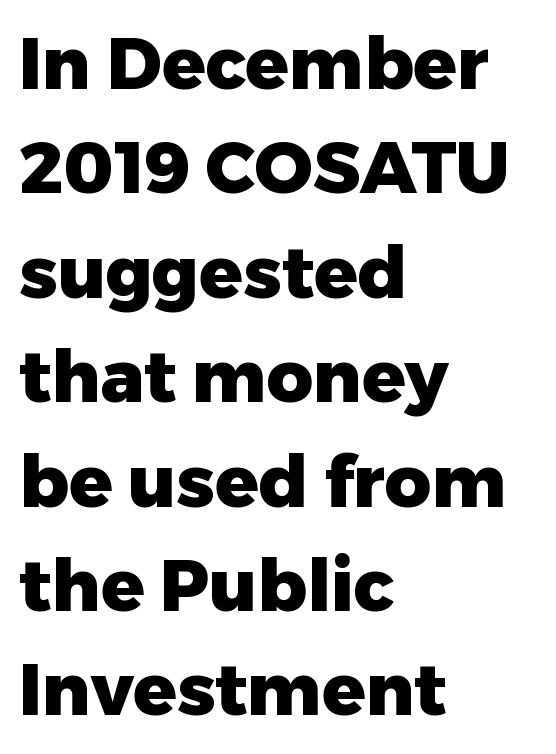
The image shows 72 px heavy sans-serif type, upright; set left-aligned, normal line spacing (1.45x), normal letter spacing, not underlined; low stroke contrast and a medium x-height.
